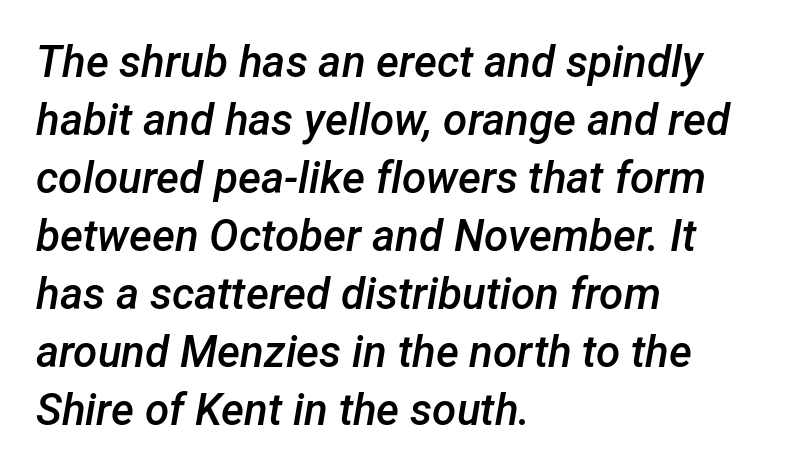
The leading is moderate, giving the passage an even texture. Rule under the text: the space is simply empty. Alignment: flush left. Letter spacing: default.
